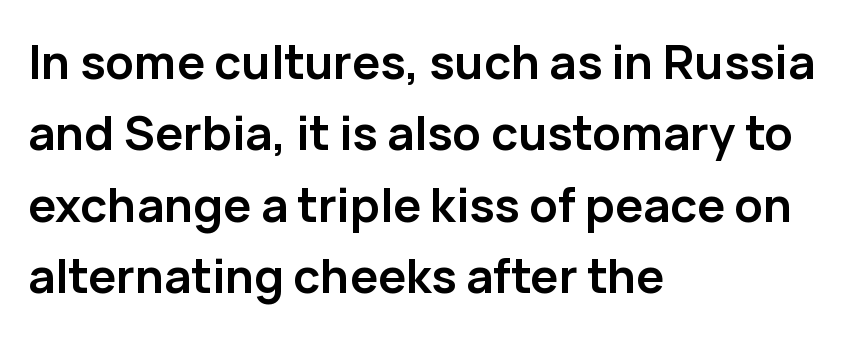
{"serif": "no", "italic": "no", "bold": "yes", "weight": "semibold", "width": "normal", "stroke_contrast": "low", "x_height": "medium", "monospaced": "no", "underline": "no", "align": "left", "line_spacing": "normal", "line_spacing_ratio": 1.52, "letter_spacing": "normal", "letter_spacing_em": 0.0, "glyph_px": 47}
